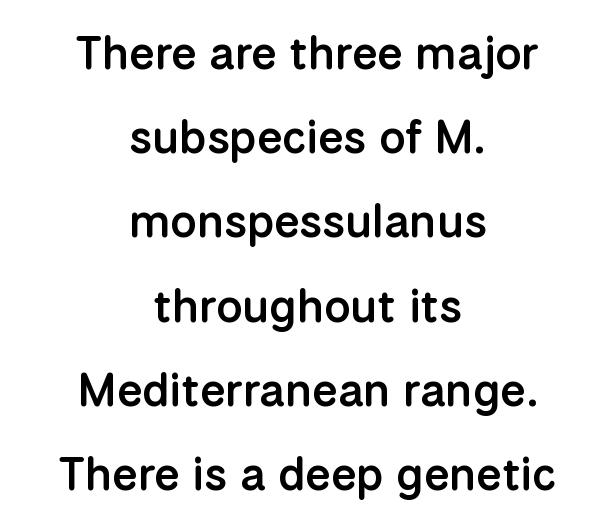
Q: Is the text bold? A: Semi-bold.
Q: Is the text italic (slanted)? A: No, it is upright.
Q: Is the typeface a serif or a sans-serif typeface? A: Sans-serif.
Q: Is the text underlined? A: No.
Q: How is the paragraph aligned? A: Centered.
Q: Is the spacing between letters normal or unusually wide? A: Normal.
Q: Width (condensed, normal, or wide)? A: Normal.
Q: Stroke contrast? A: Low.
Q: x-height? A: Medium.
Q: Monospaced? A: No.
